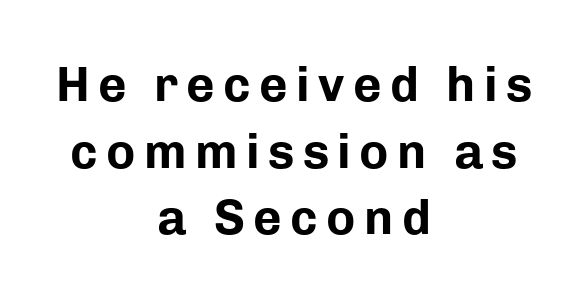
The image shows 49 px bold sans-serif type, upright; set centered, normal line spacing (1.36x), not underlined; low stroke contrast and a medium x-height.
